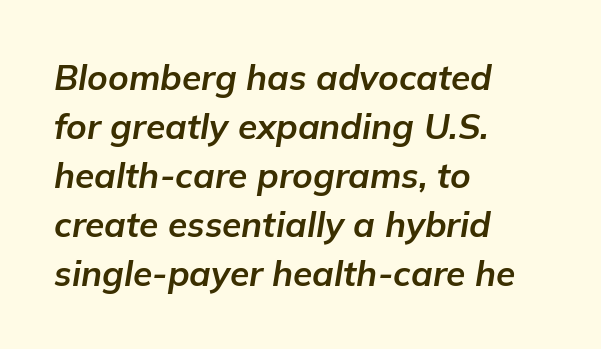
Q: Is the text bold? A: Yes.
Q: Is the text italic (slanted)? A: Yes, it leans right by about 9 degrees.
Q: Is the text underlined? A: No.
Q: How is the paragraph aligned? A: Left-aligned.
Q: Is the spacing between letters normal or unusually wide? A: Normal.
Q: Is the spacing between lines tight, normal or loose? A: Normal.
Q: Width (condensed, normal, or wide)? A: Normal.
Q: Stroke contrast? A: Low.
Q: x-height? A: Medium.
Q: Monospaced? A: No.
